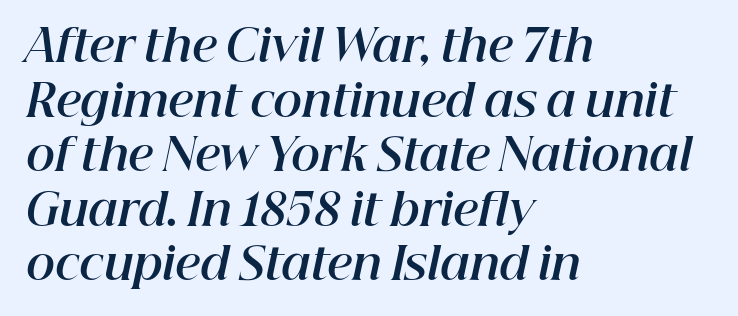
Q: Is the text bold? A: Yes.
Q: Is the text italic (slanted)? A: Yes, it leans right by about 12 degrees.
Q: Is the text underlined? A: No.
Q: How is the paragraph aligned? A: Left-aligned.
Q: Is the spacing between letters normal or unusually wide? A: Normal.
Q: Width (condensed, normal, or wide)? A: Normal.
Q: Stroke contrast? A: High.
Q: x-height? A: Medium.
Q: Monospaced? A: No.
